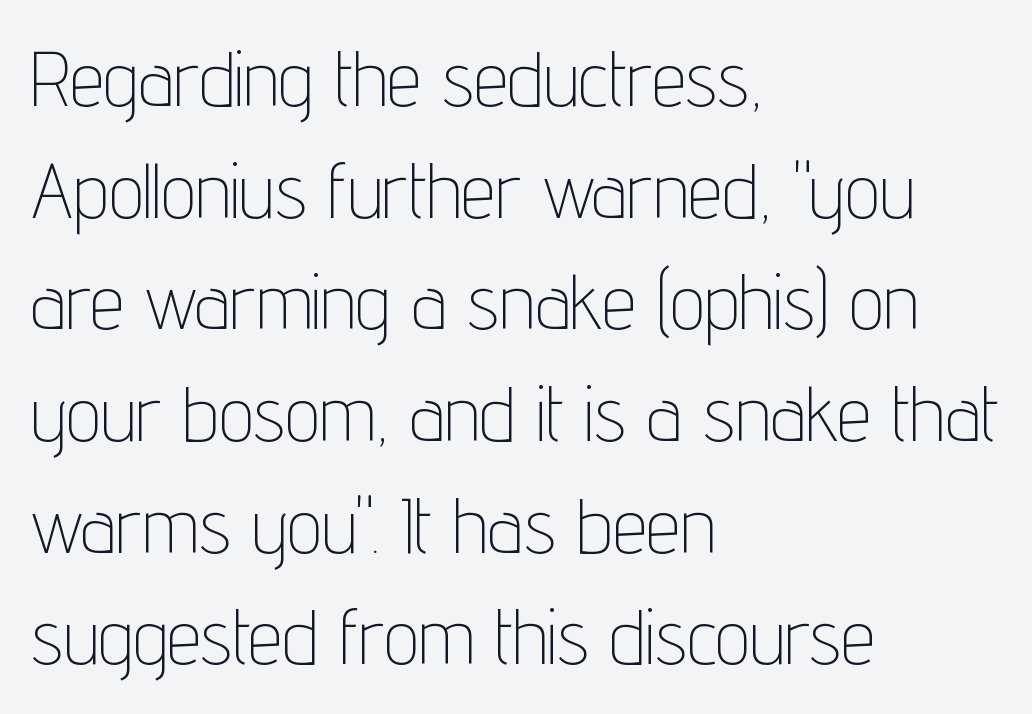
Q: Is the text bold? A: No.
Q: Is the text italic (slanted)? A: No, it is upright.
Q: Is the typeface a serif or a sans-serif typeface? A: Sans-serif.
Q: Is the text underlined? A: No.
Q: How is the paragraph aligned? A: Left-aligned.
Q: Is the spacing between letters normal or unusually wide? A: Normal.
Q: Is the spacing between lines tight, normal or loose? A: Normal.
Q: Width (condensed, normal, or wide)? A: Condensed.
Q: Stroke contrast? A: Low.
Q: x-height? A: Medium.
Q: Monospaced? A: No.
